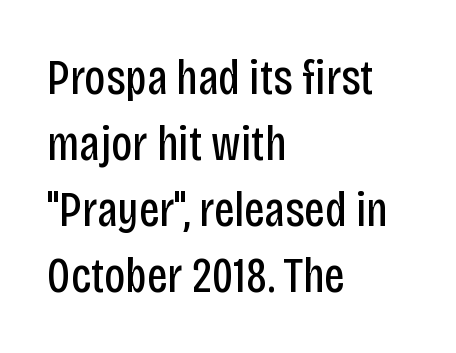
The foot of each line stays bare and open. To sum up the face: it is a sans, with no serifs. Stems here are at most as thick as an everyday book face. All the whitespace from short lines collects on the right. The type sits square on the baseline with zero lean.
